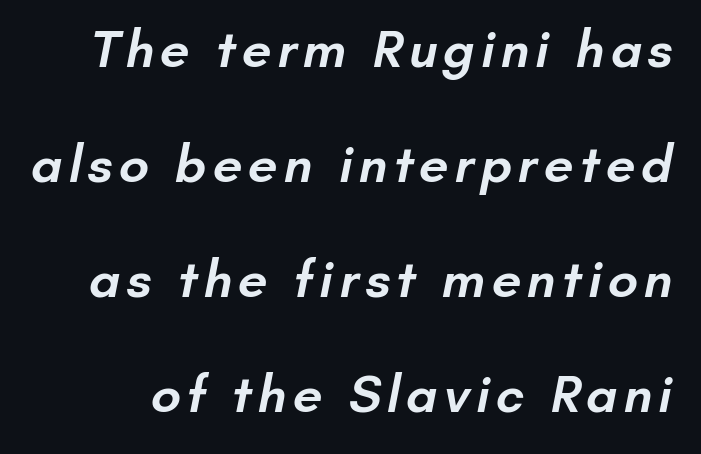
{"serif": "no", "bold": "semi", "weight": "semibold", "width": "normal", "stroke_contrast": "low", "x_height": "small", "monospaced": "no", "underline": "no", "line_spacing": "loose", "line_spacing_ratio": 2.17, "glyph_px": 53}
